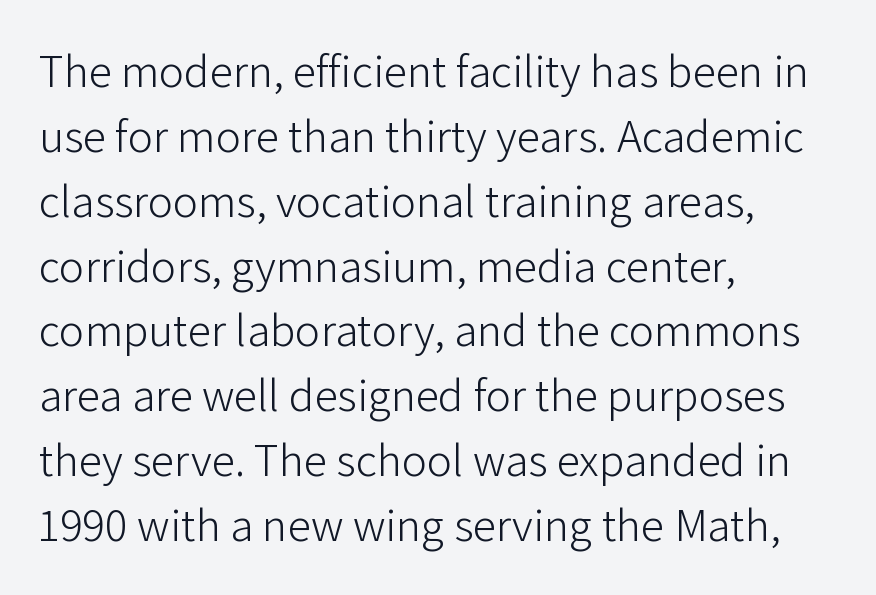
Whoever set this chose a conventional vertical rhythm. The gaps between neighbouring characters are ordinary and unremarkable. One-word summary of the alignment: left. This is sans-serif lettering, the kind often seen on screens and signage. The characters are drawn with everyday or finer stroke widths. The gap between lines stays unmarked.
